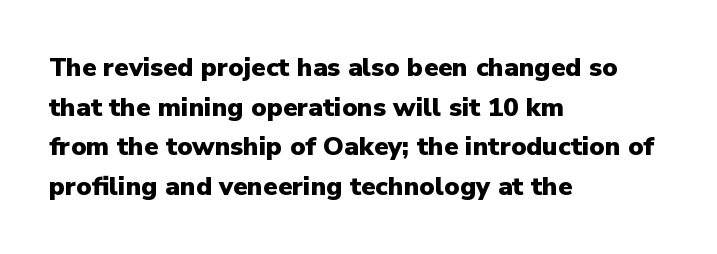
Q: Is the text bold? A: Yes.
Q: Is the text italic (slanted)? A: No, it is upright.
Q: Is the text underlined? A: No.
Q: How is the paragraph aligned? A: Left-aligned.
Q: Is the spacing between letters normal or unusually wide? A: Normal.
Q: Is the spacing between lines tight, normal or loose? A: Normal.
